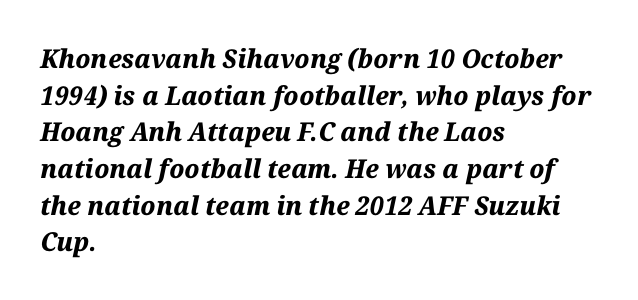
Q: Is the text bold? A: Yes.
Q: Is the text italic (slanted)? A: Yes, it leans right by about 12 degrees.
Q: Is the text underlined? A: No.
Q: How is the paragraph aligned? A: Left-aligned.
Q: Is the spacing between letters normal or unusually wide? A: Normal.
Q: Is the spacing between lines tight, normal or loose? A: Normal.
